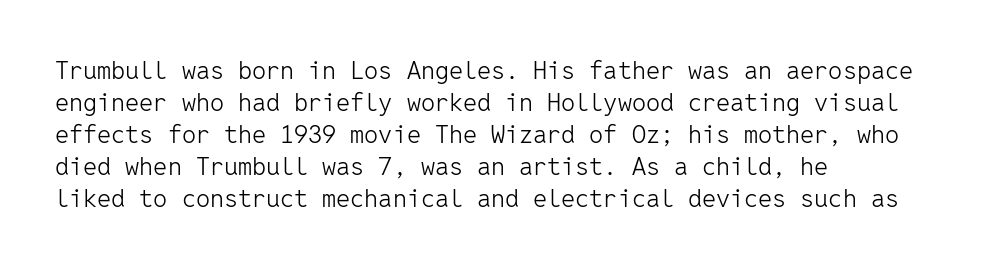
{"italic": "no", "bold": "no", "underline": "no", "align": "left", "line_spacing": "normal", "line_spacing_ratio": 1.28, "letter_spacing": "normal", "letter_spacing_em": 0.0, "glyph_px": 25}
